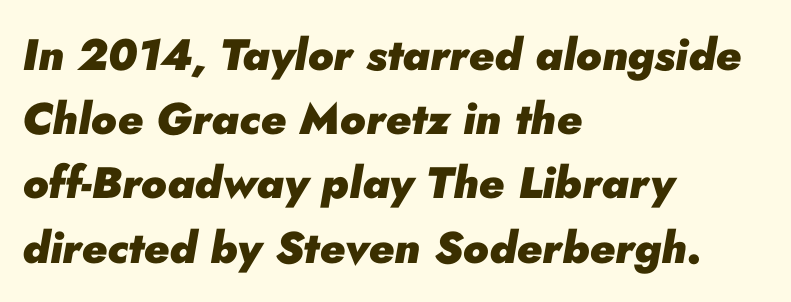
The image shows 44 px heavy type, italic (leaning right); set left-aligned, normal line spacing (1.46x), normal letter spacing, not underlined; low stroke contrast and a small x-height.
